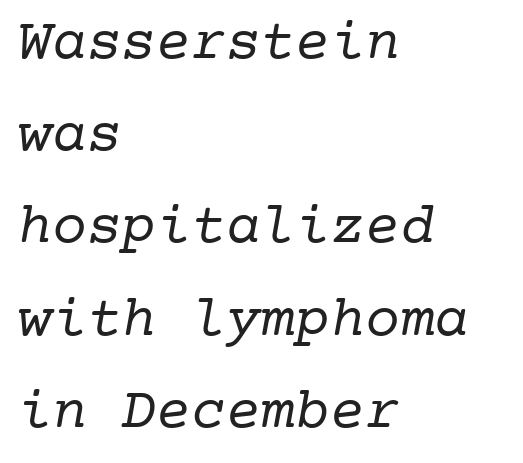
Q: Is the text bold? A: No.
Q: Is the typeface a serif or a sans-serif typeface? A: Serif.
Q: Is the text underlined? A: No.
Q: How is the paragraph aligned? A: Left-aligned.
Q: Is the spacing between letters normal or unusually wide? A: Normal.
Q: Is the spacing between lines tight, normal or loose? A: Normal.
Q: Width (condensed, normal, or wide)? A: Normal.
Q: Stroke contrast? A: Low.
Q: x-height? A: Medium.
Q: Monospaced? A: Yes.
